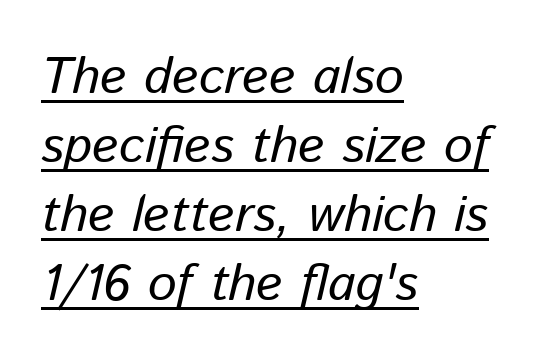
Q: Is the text bold? A: No.
Q: Is the text italic (slanted)? A: Yes, it leans right by about 13 degrees.
Q: Is the text underlined? A: Yes.
Q: How is the paragraph aligned? A: Left-aligned.
Q: Is the spacing between letters normal or unusually wide? A: Normal.
Q: Is the spacing between lines tight, normal or loose? A: Normal.
Q: Width (condensed, normal, or wide)? A: Normal.
Q: Stroke contrast? A: Low.
Q: x-height? A: Medium.
Q: Monospaced? A: No.
